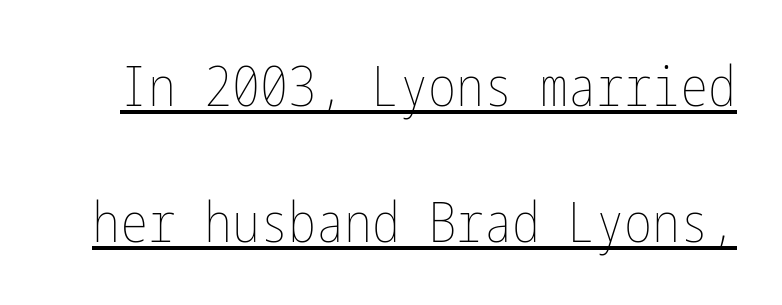
{"italic": "no", "bold": "no", "weight": "thin", "width": "condensed", "stroke_contrast": "low", "x_height": "medium", "underline": "yes", "line_spacing": "loose", "line_spacing_ratio": 2.42, "letter_spacing": "normal", "letter_spacing_em": 0.0, "glyph_px": 56}
